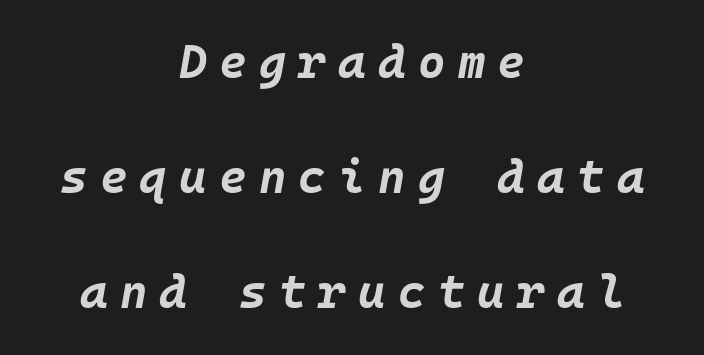
Q: Is the text bold? A: Yes.
Q: Is the text italic (slanted)? A: Yes, it leans right by about 10 degrees.
Q: Is the text underlined? A: No.
Q: How is the paragraph aligned? A: Centered.
Q: Is the spacing between letters normal or unusually wide? A: Unusually wide.
Q: Is the spacing between lines tight, normal or loose? A: Loose.
Q: Width (condensed, normal, or wide)? A: Normal.
Q: Stroke contrast? A: Low.
Q: x-height? A: Large.
